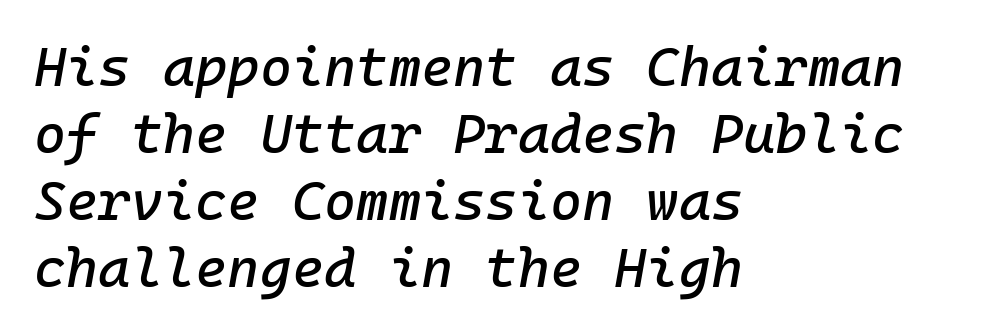
{"italic": "yes", "lean": "right", "slant_degrees": 10, "width": "normal", "stroke_contrast": "low", "x_height": "medium", "monospaced": "yes", "underline": "no", "align": "left", "line_spacing_ratio": 1.22, "letter_spacing": "normal", "letter_spacing_em": 0.0, "glyph_px": 55}
